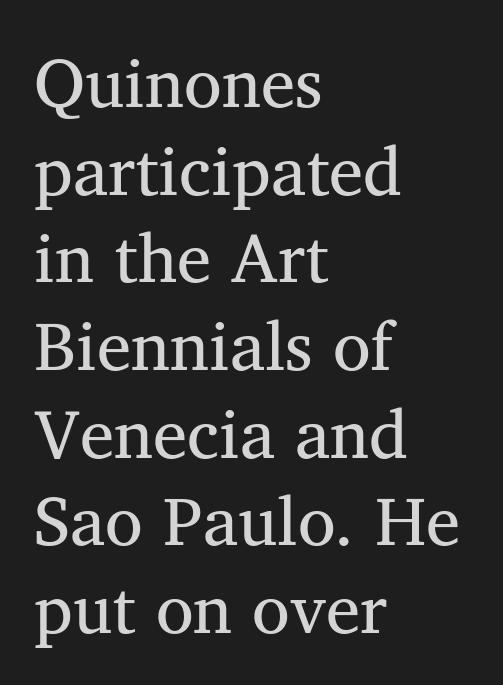
The image shows 69 px regular-weight serif type, upright; set left-aligned, normal line spacing (1.27x), normal letter spacing, not underlined; medium stroke contrast and a medium x-height.
